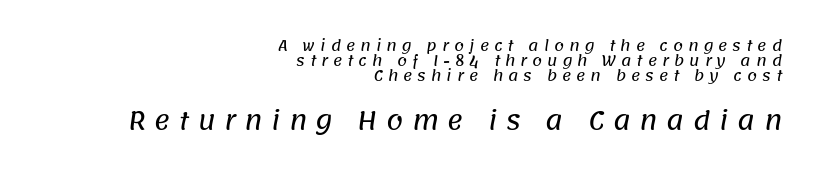
The paragraph shown leans on its right margin. Honestly, the letter spacing is so wide it's the main thing you notice. Check under the words: just untouched page. The rendering enlarges the type as you move from the upper chunk to the lower. Notice how descenders almost collide with the ascenders below — that's tight leading.
